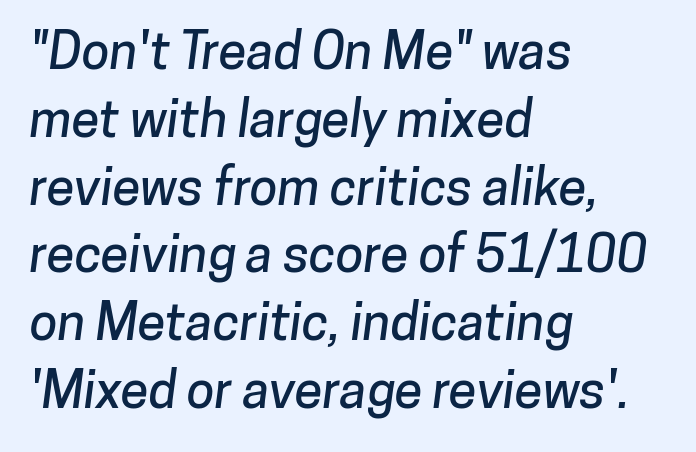
{"serif": "no", "width": "normal", "stroke_contrast": "low", "x_height": "medium", "monospaced": "no", "underline": "no", "align": "left", "line_spacing": "normal", "line_spacing_ratio": 1.33, "letter_spacing": "normal", "letter_spacing_em": 0.0, "glyph_px": 51}
